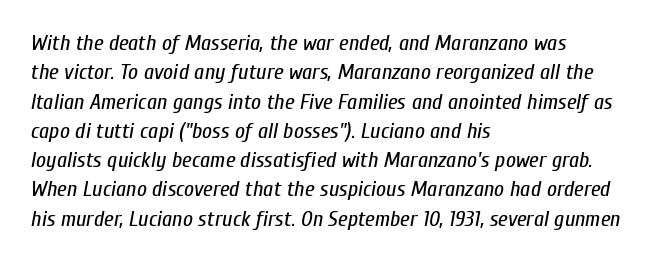
Q: Is the text bold? A: No.
Q: Is the text italic (slanted)? A: Yes, it leans right by about 10 degrees.
Q: Is the text underlined? A: No.
Q: How is the paragraph aligned? A: Left-aligned.
Q: Is the spacing between letters normal or unusually wide? A: Normal.
Q: Is the spacing between lines tight, normal or loose? A: Normal.
